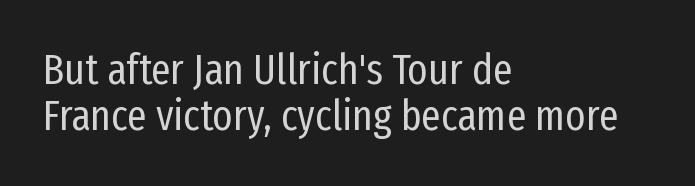
The image shows 43 px regular-weight, condensed sans-serif type, upright; set left-aligned, tight line spacing (1.07x), normal letter spacing, not underlined; low stroke contrast and a medium x-height.
